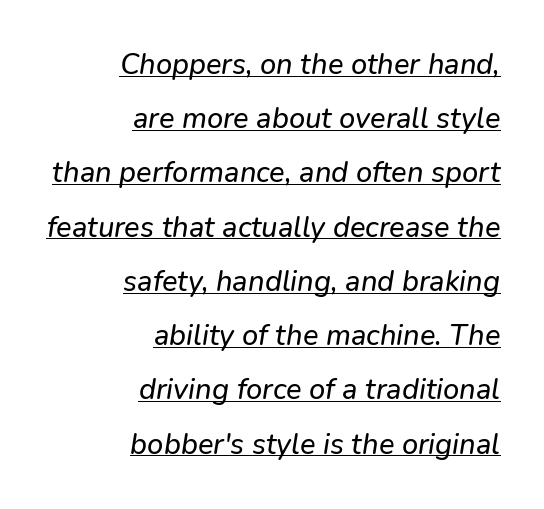
Q: Is the text italic (slanted)? A: Yes, it leans right by about 9 degrees.
Q: Is the text underlined? A: Yes.
Q: How is the paragraph aligned? A: Right-aligned.
Q: Is the spacing between letters normal or unusually wide? A: Normal.
Q: Width (condensed, normal, or wide)? A: Normal.
Q: Stroke contrast? A: Low.
Q: x-height? A: Medium.
Q: Monospaced? A: No.
